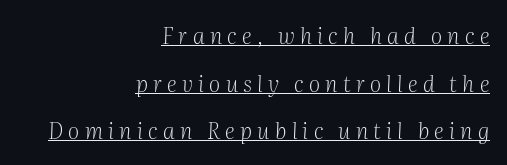
The image shows 22 px text type, italic (leaning right); set right-aligned, loose line spacing (2.16x), unusually wide letter spacing (+0.24 em), underlined.
